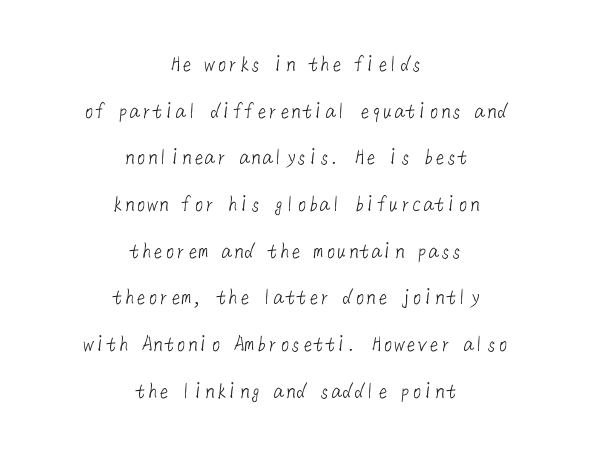
One glance says open: line gaps are wider than usual. Letters have the restrained weight of plain body copy at most. Teacher's note: observe the equal gaps on both sides — that is centered alignment. Look at the tracking — it's just the regular setting, nothing added. Has an underline been added? It has not.
